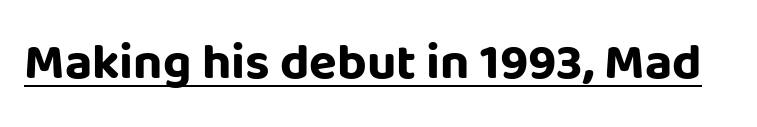
The image shows 51 px bold sans-serif type, upright; set normal letter spacing, underlined; low stroke contrast and a large x-height.
